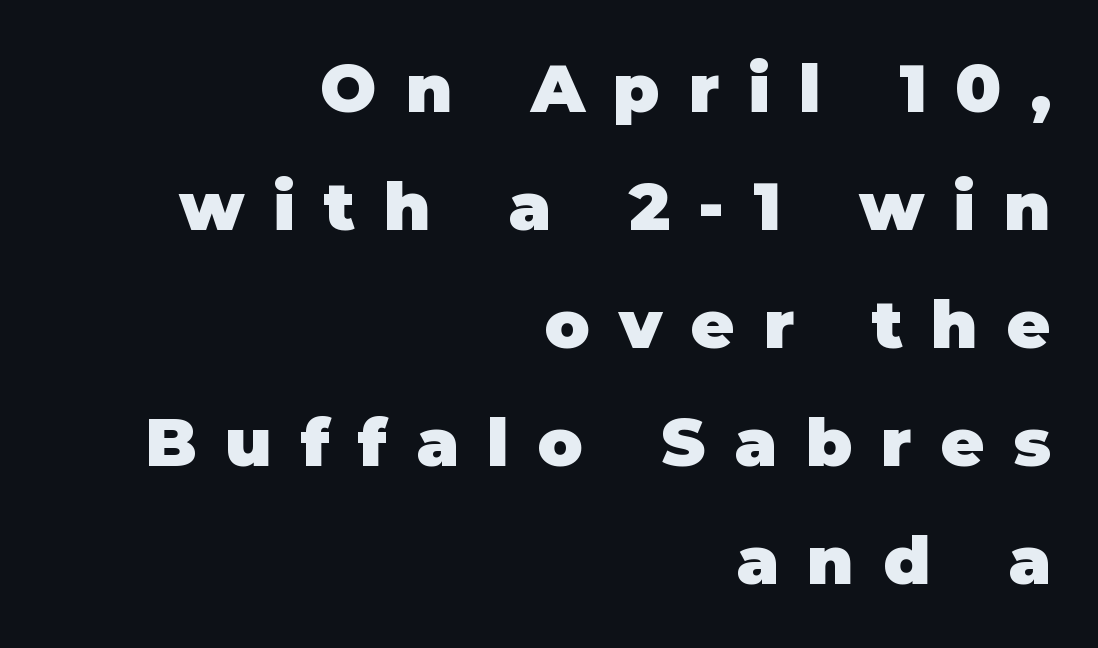
Q: Is the text bold? A: Yes.
Q: Is the text italic (slanted)? A: No, it is upright.
Q: Is the typeface a serif or a sans-serif typeface? A: Sans-serif.
Q: Is the text underlined? A: No.
Q: How is the paragraph aligned? A: Right-aligned.
Q: Is the spacing between letters normal or unusually wide? A: Unusually wide.
Q: Width (condensed, normal, or wide)? A: Normal.
Q: Stroke contrast? A: Low.
Q: x-height? A: Large.
Q: Monospaced? A: No.
